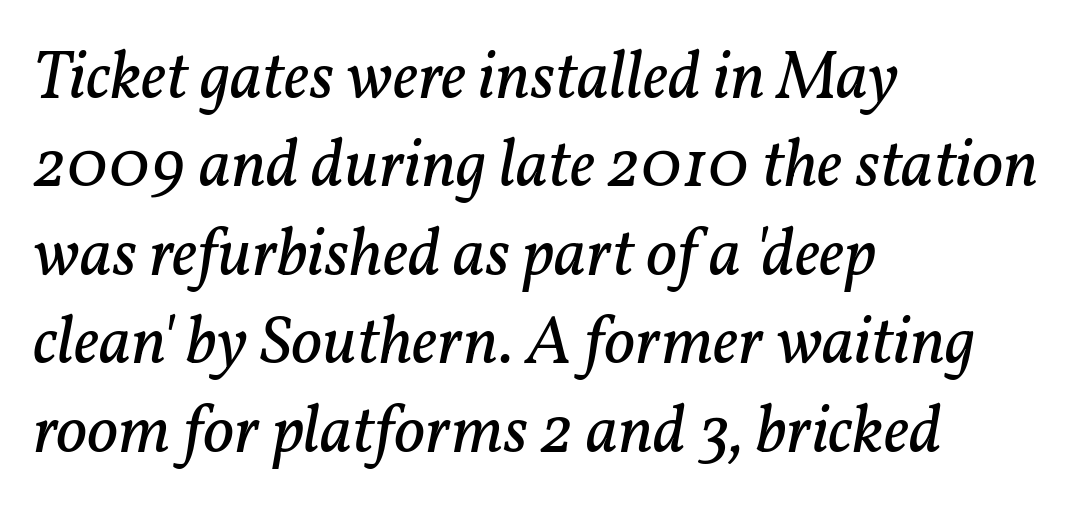
Q: Is the text bold? A: No.
Q: Is the text italic (slanted)? A: Yes, it leans right by about 11 degrees.
Q: Is the typeface a serif or a sans-serif typeface? A: Serif.
Q: Is the text underlined? A: No.
Q: How is the paragraph aligned? A: Left-aligned.
Q: Is the spacing between letters normal or unusually wide? A: Normal.
Q: Is the spacing between lines tight, normal or loose? A: Normal.
Q: Width (condensed, normal, or wide)? A: Normal.
Q: Stroke contrast? A: Low.
Q: x-height? A: Medium.
Q: Monospaced? A: No.
